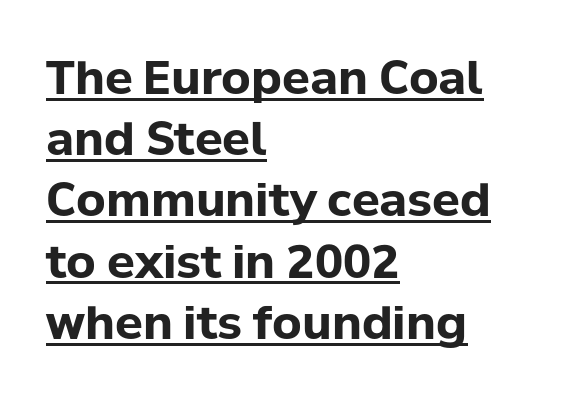
Students, note that the glyphs here touch the page at normal intervals. The glyphs are accompanied by a horizontal stroke just below them. Alignment: flush left. Reading down the column, the eye jumps a familiar distance to each next line.
